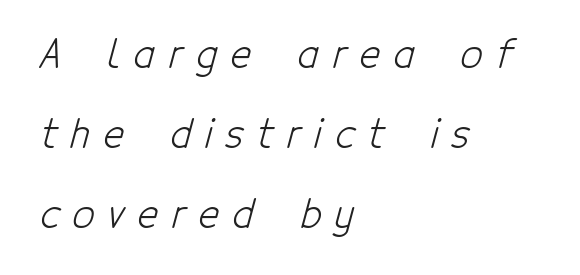
The image shows 39 px light, condensed sans-serif type; set left-aligned, loose line spacing (2.05x), unusually wide letter spacing (+0.34 em), not underlined; low stroke contrast and a medium x-height.
